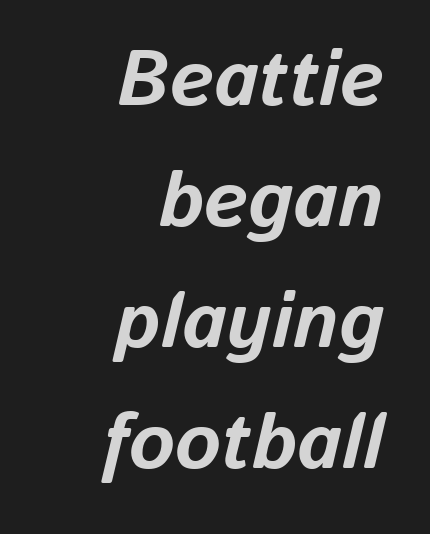
Varying glyph widths throughout — classic text-font behaviour. Underlining? Definitely not there. The rows are spaced the way most documents space them. Caption: multi-line text, flush right, ragged left. Posture: slanted.
